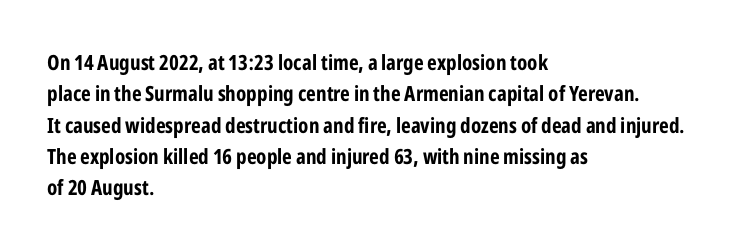
Q: Is the text bold? A: Yes.
Q: Is the text italic (slanted)? A: No, it is upright.
Q: Is the text underlined? A: No.
Q: How is the paragraph aligned? A: Left-aligned.
Q: Is the spacing between letters normal or unusually wide? A: Normal.
Q: Is the spacing between lines tight, normal or loose? A: Normal.
